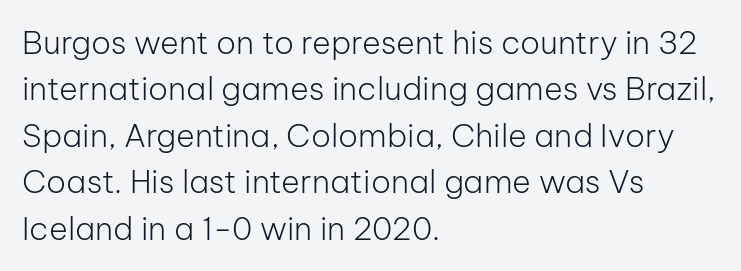
Vertical spacing — default. Each word holds together tightly as a unit, with standard inter-letter gaps. These lines are rendered in a variable-pitch font. Which margin do the lines hug? The left one — the right edge is uneven. Ink coverage per letter is moderate at most.
